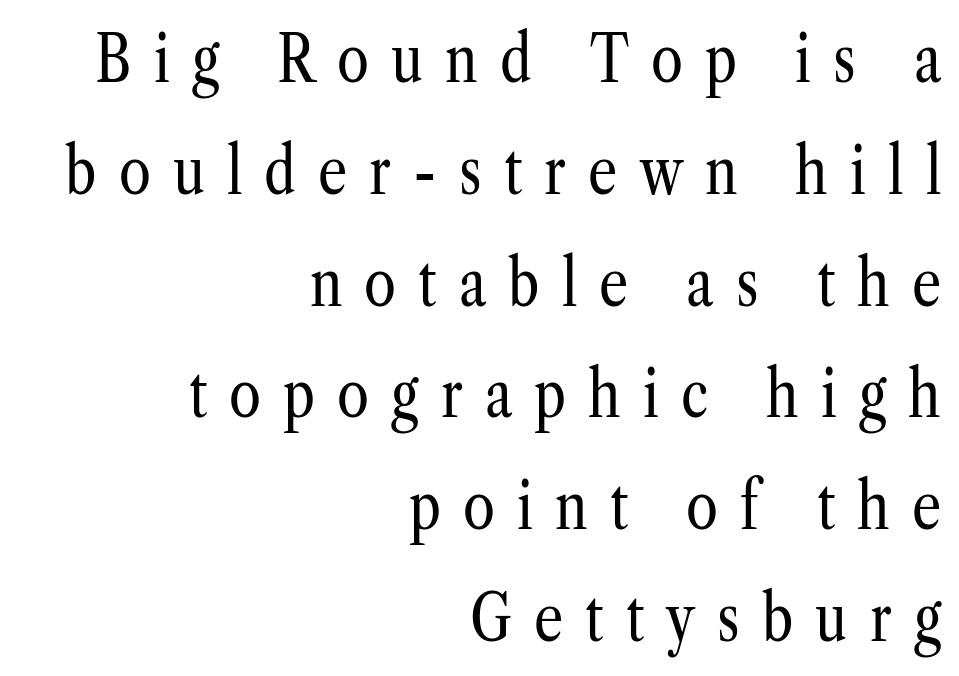
{"serif": "yes", "italic": "no", "bold": "no", "weight": "regular", "width": "condensed", "stroke_contrast": "low", "x_height": "medium", "monospaced": "no", "underline": "no", "align": "right", "line_spacing_ratio": 1.72, "letter_spacing": "wide", "letter_spacing_em": 0.34, "glyph_px": 65}
